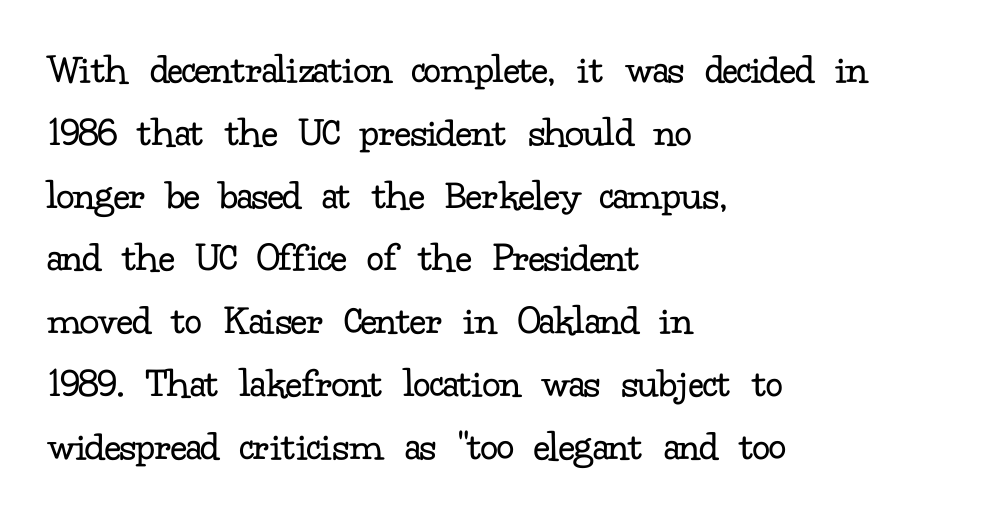
Q: Is the text bold? A: No.
Q: Is the text italic (slanted)? A: No, it is upright.
Q: Is the typeface a serif or a sans-serif typeface? A: Serif.
Q: Is the text underlined? A: No.
Q: How is the paragraph aligned? A: Left-aligned.
Q: Is the spacing between letters normal or unusually wide? A: Normal.
Q: Is the spacing between lines tight, normal or loose? A: Normal.
Q: Width (condensed, normal, or wide)? A: Normal.
Q: Stroke contrast? A: Low.
Q: x-height? A: Small.
Q: Monospaced? A: No.
